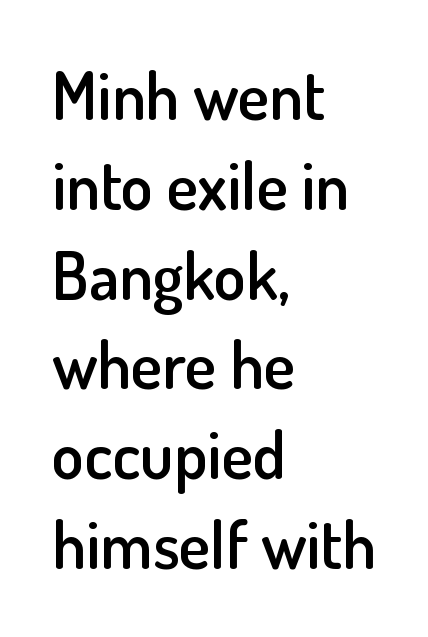
The image shows 66 px semibold sans-serif type, upright; set left-aligned, normal line spacing (1.36x), normal letter spacing, not underlined; low stroke contrast and a small x-height.
